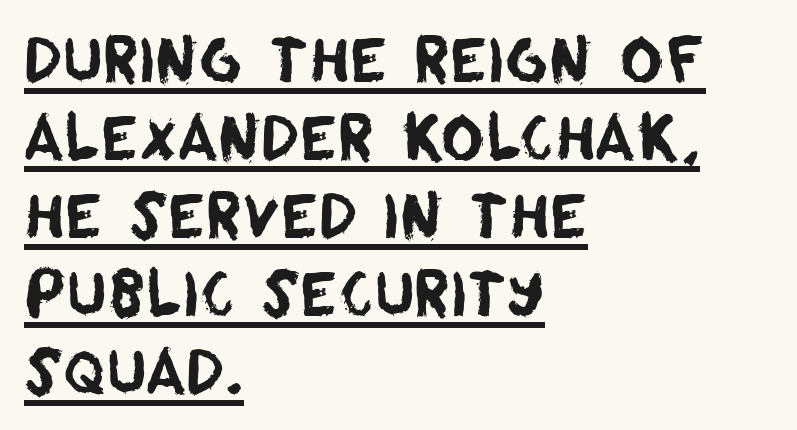
The ragged edge is on the right, which tells us the setting is flush left. In terms of leading, this rendering sits right in the middle. Here the glyphs are tracked normally, forming tight word shapes. This sample has the flowing, uneven cadence of proportional lettering.
